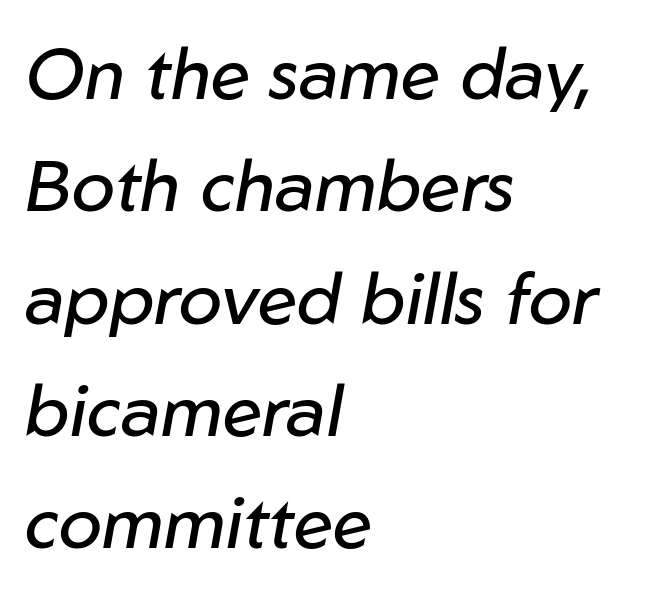
Q: Is the text bold? A: No.
Q: Is the text italic (slanted)? A: Yes, it leans right by about 10 degrees.
Q: Is the text underlined? A: No.
Q: How is the paragraph aligned? A: Left-aligned.
Q: Is the spacing between letters normal or unusually wide? A: Normal.
Q: Is the spacing between lines tight, normal or loose? A: Normal.
Q: Width (condensed, normal, or wide)? A: Normal.
Q: Stroke contrast? A: Low.
Q: x-height? A: Medium.
Q: Monospaced? A: No.
